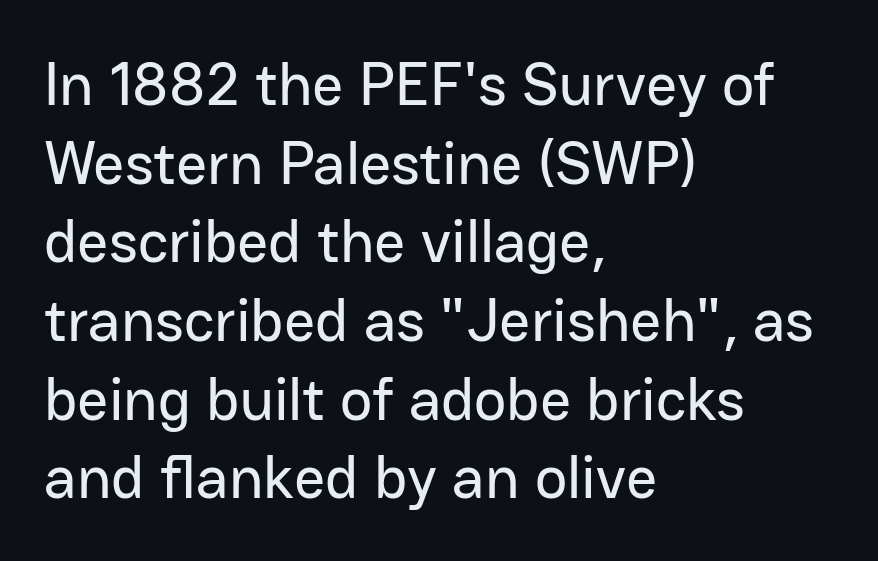
Letter spacing: default. Baseline-to-baseline distance is the conventional proportion of letter height. The lines in this sample share a left origin and differ only in where they stop. Is this a fixed-width face? No — the glyphs have proportional, varying widths. Typographically, this falls in the sans-serif category.
